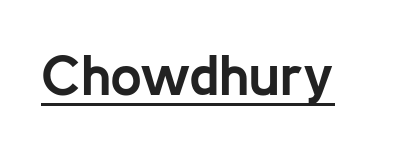
{"serif": "no", "italic": "no", "bold": "yes", "weight": "semibold", "width": "normal", "stroke_contrast": "low", "x_height": "medium", "monospaced": "no", "underline": "yes", "letter_spacing": "normal", "letter_spacing_em": 0.0, "glyph_px": 57}
